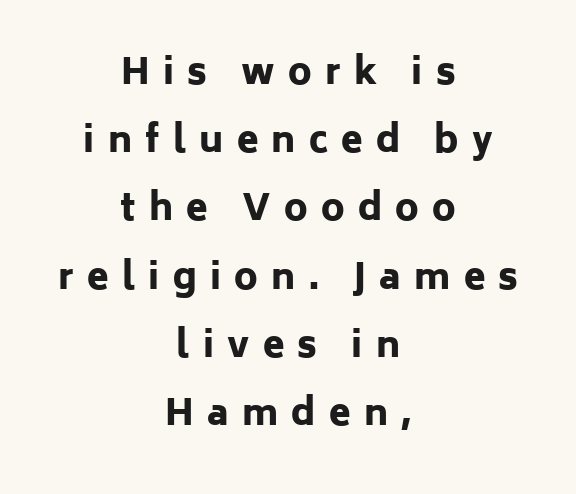
Casual observation: everything's sitting right in the middle. This is heavy type, rendered in bold. These lines are composed in type without serifs. Character widths vary here, with narrow letters taking less room than wide ones.
